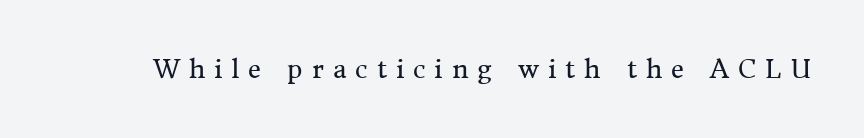
The image shows 25 px text type, upright; set unusually wide letter spacing (+0.36 em), not underlined.
